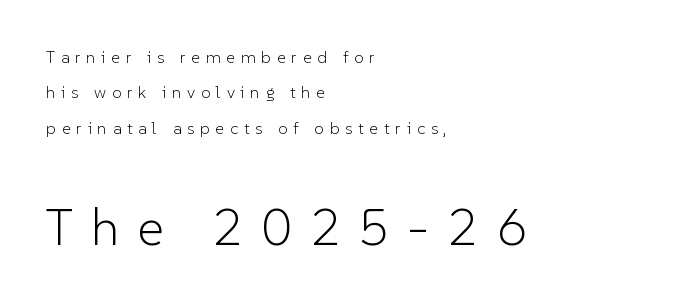
The image shows 52 px light sans-serif type, upright; set left-aligned, loose line spacing (2.08x), unusually wide letter spacing (+0.34 em), not underlined; the second (bottom) block is 3.06x larger; low stroke contrast and a medium x-height.
